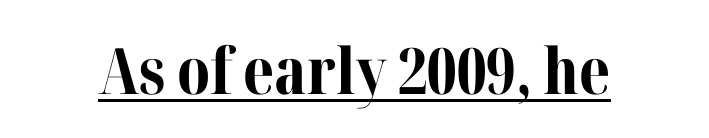
The image shows 64 px bold serif type, upright; set normal letter spacing, underlined; medium stroke contrast and a medium x-height.
